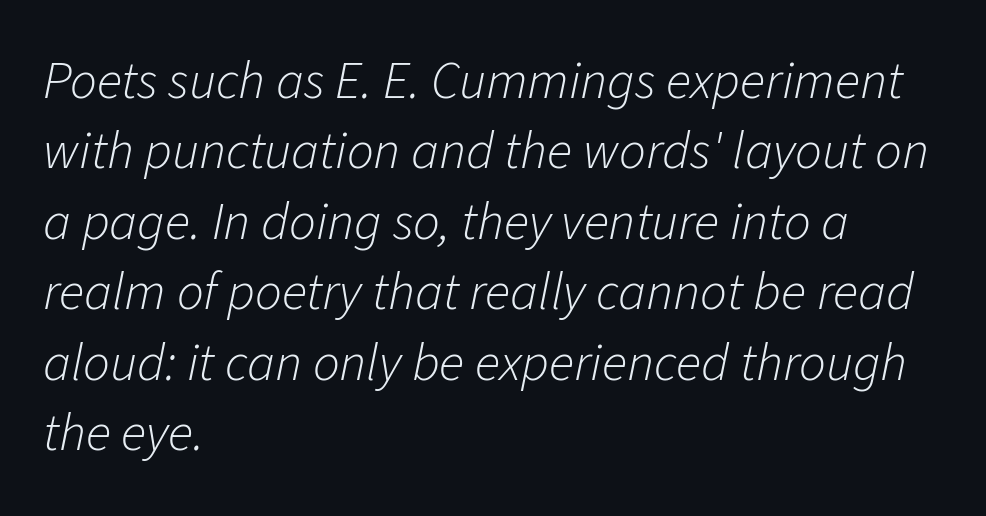
{"italic": "yes", "lean": "right", "slant_degrees": 11, "bold": "no", "weight": "light", "width": "normal", "stroke_contrast": "low", "x_height": "medium", "monospaced": "no", "underline": "no", "align": "left", "line_spacing": "normal", "line_spacing_ratio": 1.33, "letter_spacing": "normal", "letter_spacing_em": 0.0, "glyph_px": 53}
